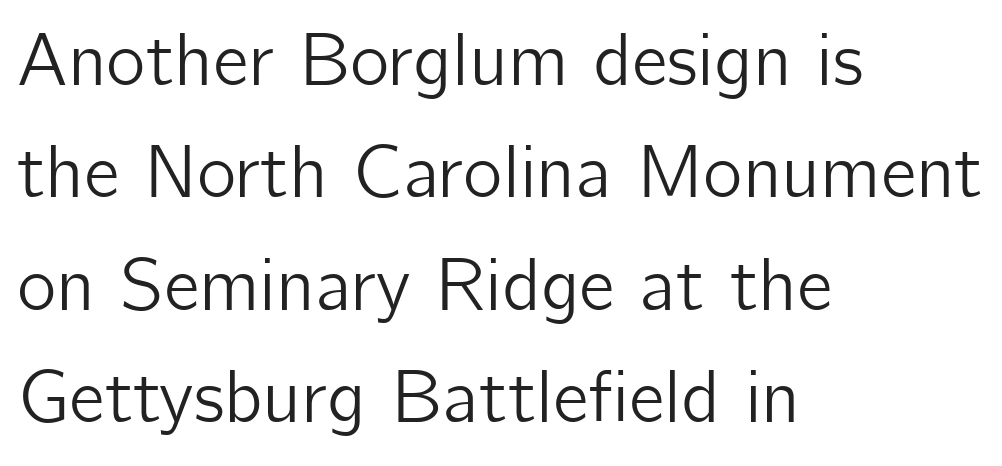
The image shows 75 px sans-serif type, upright; set left-aligned, normal line spacing (1.5x), normal letter spacing, not underlined; low stroke contrast and a medium x-height.
